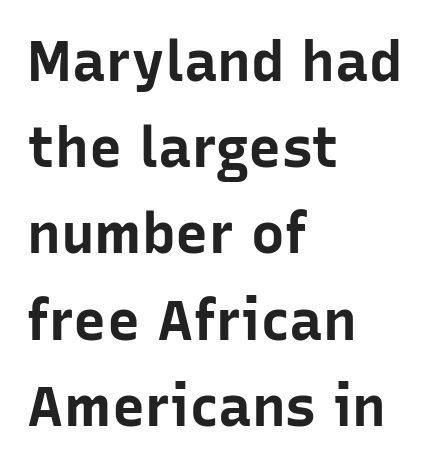
What's the leading like? Ordinary, nothing unusual. Check under the words: just untouched page. The rendering uses a bold face; every stroke is thick and dark. The glyphs in this specimen are sans serif.
